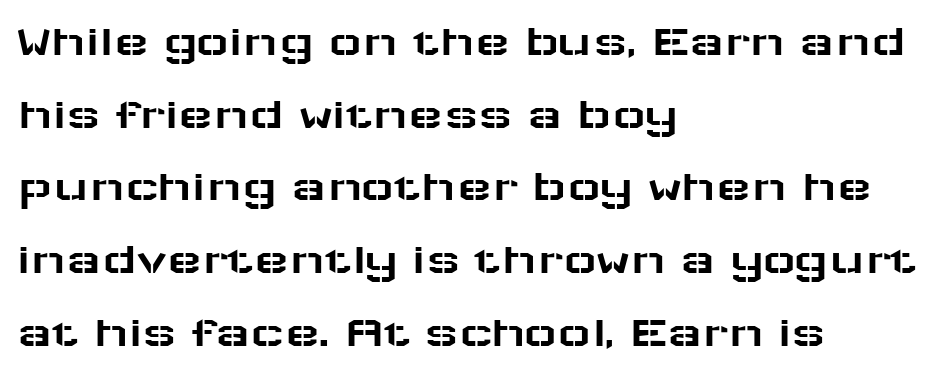
The image shows 46 px wide sans-serif type, upright; set left-aligned, normal line spacing (1.58x), normal letter spacing, not underlined; low stroke contrast and a medium x-height.
